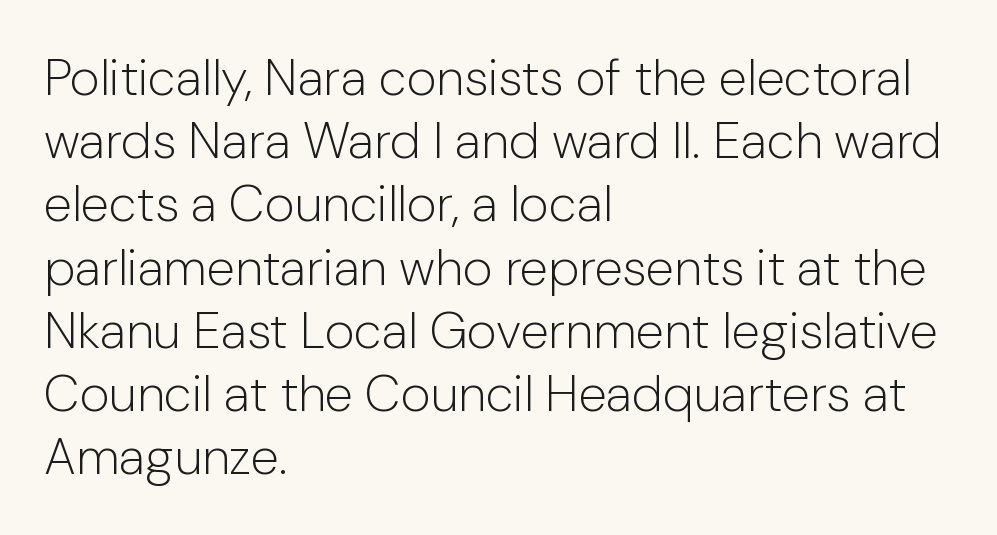
The image shows 51 px light sans-serif type, upright; set left-aligned, line spacing 1.24x, normal letter spacing, not underlined; low stroke contrast and a medium x-height.
